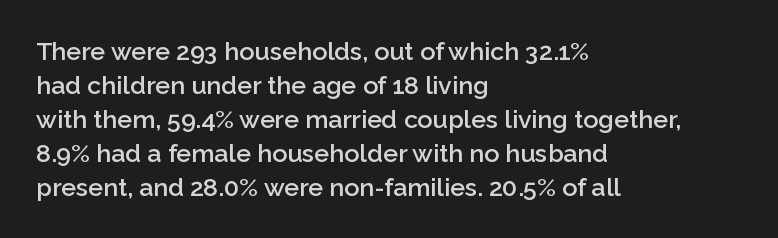
The image shows 25 px text type, upright; set left-aligned, normal line spacing (1.36x), normal letter spacing, not underlined.
